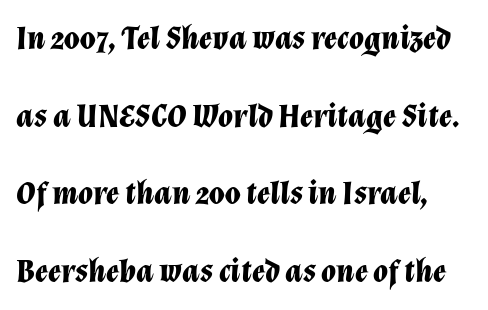
No extra tracking has been applied to these lines. The text carries the slant typical of an italic or oblique font. Regarding leading, the lines here are spaced well apart. The gap between lines stays unmarked. Set as a true bold cut, around the 700 mark. Is this a fixed-width face? No — the glyphs have proportional, varying widths.
